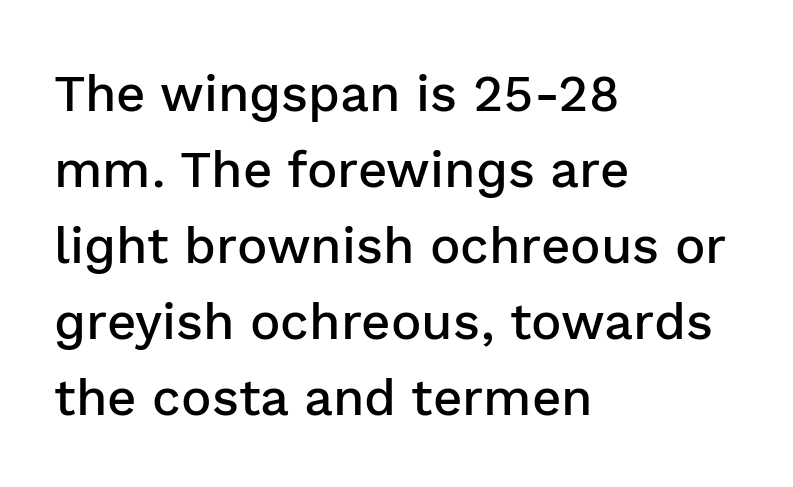
{"serif": "no", "italic": "no", "bold": "semi", "weight": "semibold", "width": "normal", "stroke_contrast": "low", "x_height": "medium", "monospaced": "no", "underline": "no", "align": "left", "line_spacing": "normal", "line_spacing_ratio": 1.49, "letter_spacing": "normal", "letter_spacing_em": 0.0, "glyph_px": 51}
